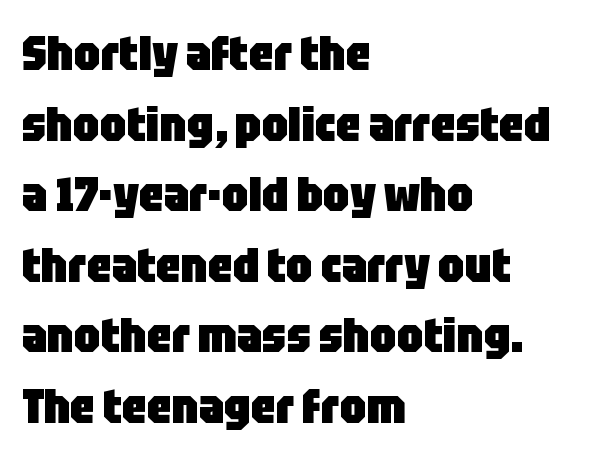
{"serif": "no", "italic": "no", "bold": "yes", "weight": "heavy", "width": "condensed", "stroke_contrast": "low", "x_height": "large", "monospaced": "no", "underline": "no", "align": "left", "line_spacing": "normal", "line_spacing_ratio": 1.47, "letter_spacing": "normal", "letter_spacing_em": 0.0, "glyph_px": 48}
